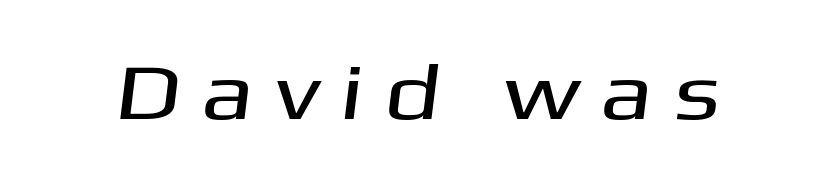
{"serif": "no", "width": "wide", "stroke_contrast": "medium", "x_height": "medium", "monospaced": "no", "underline": "no", "letter_spacing": "wide", "letter_spacing_em": 0.25, "glyph_px": 79}
